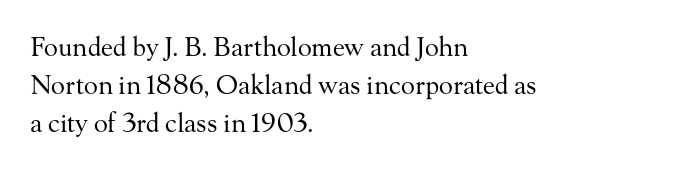
Visually the block forms a straight wall on the left and a jagged coastline on the right. Caption: standard tracking, unaltered. The type sits square on the baseline with zero lean. Weight: not bold — regular or lighter.
